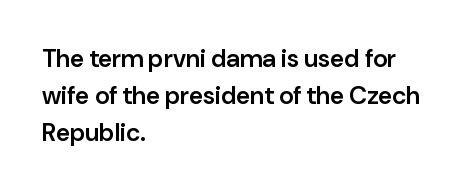
{"italic": "no", "bold": "semi", "underline": "no", "align": "left", "line_spacing": "normal", "line_spacing_ratio": 1.48, "letter_spacing": "normal", "letter_spacing_em": 0.0, "glyph_px": 25}
